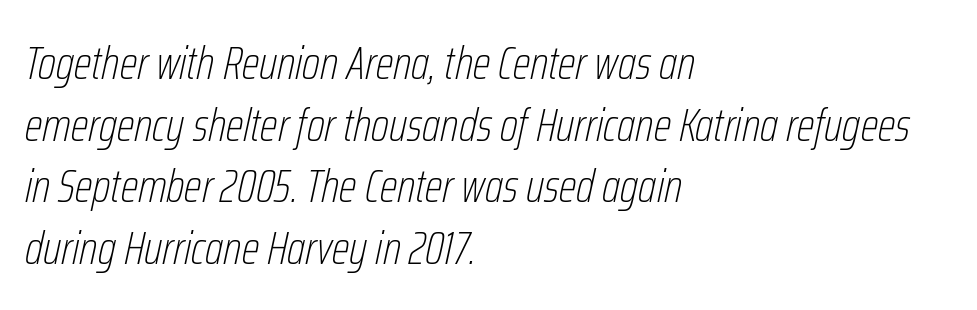
Q: Is the text bold? A: No.
Q: Is the text italic (slanted)? A: Yes, it leans right by about 12 degrees.
Q: Is the text underlined? A: No.
Q: How is the paragraph aligned? A: Left-aligned.
Q: Is the spacing between letters normal or unusually wide? A: Normal.
Q: Is the spacing between lines tight, normal or loose? A: Normal.
Q: Width (condensed, normal, or wide)? A: Condensed.
Q: Stroke contrast? A: Low.
Q: x-height? A: Medium.
Q: Monospaced? A: No.
